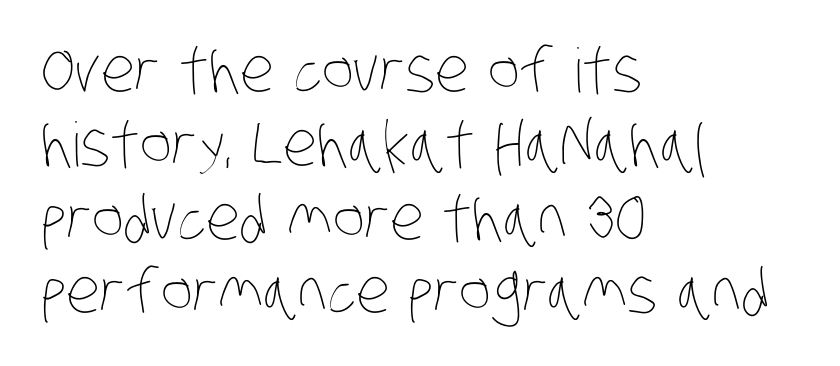
The image shows 61 px thin, condensed type; set left-aligned, line spacing 1.21x, normal letter spacing, not underlined; low stroke contrast and a large x-height.
